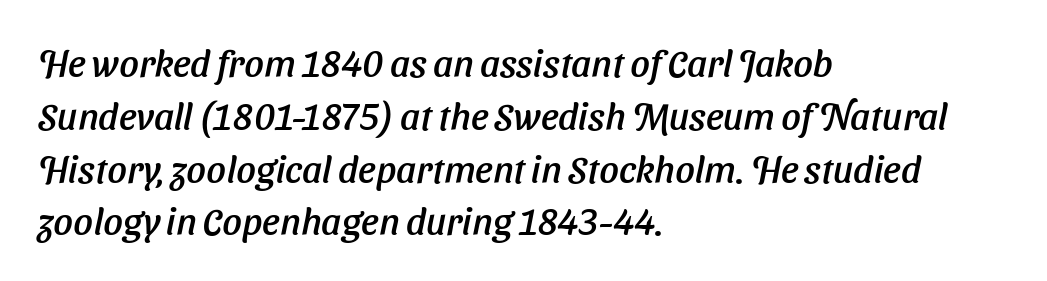
{"italic": "yes", "lean": "right", "slant_degrees": 11, "width": "normal", "stroke_contrast": "low", "x_height": "medium", "monospaced": "no", "underline": "no", "align": "left", "line_spacing": "normal", "line_spacing_ratio": 1.39, "letter_spacing": "normal", "letter_spacing_em": 0.0, "glyph_px": 38}
